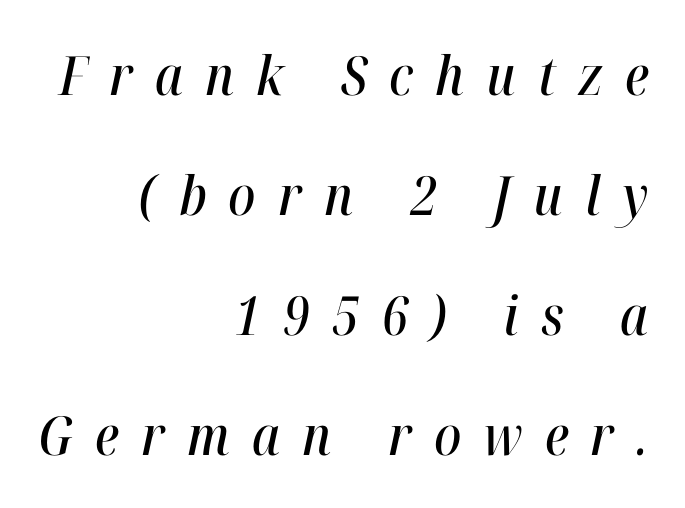
Q: Is the text italic (slanted)? A: Yes, it leans right by about 12 degrees.
Q: Is the text underlined? A: No.
Q: How is the paragraph aligned? A: Right-aligned.
Q: Is the spacing between letters normal or unusually wide? A: Unusually wide.
Q: Is the spacing between lines tight, normal or loose? A: Loose.
Q: Width (condensed, normal, or wide)? A: Condensed.
Q: Stroke contrast? A: High.
Q: x-height? A: Medium.
Q: Monospaced? A: No.
